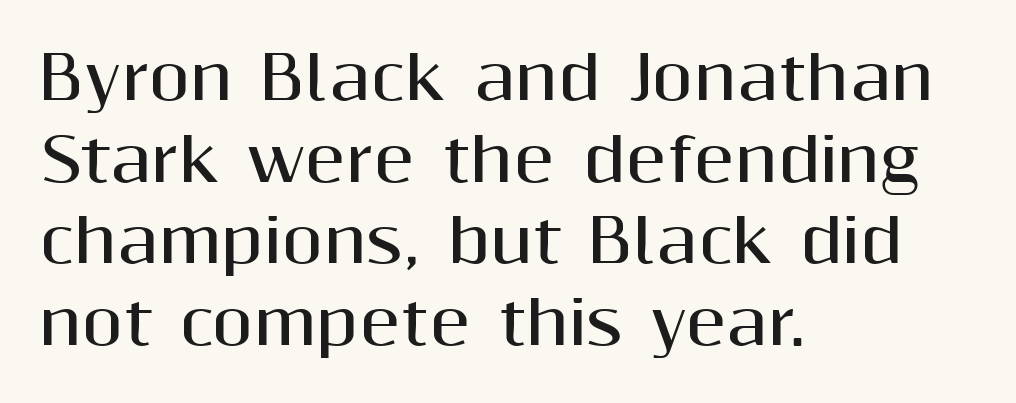
Q: Is the text bold? A: Yes.
Q: Is the text italic (slanted)? A: No, it is upright.
Q: Is the typeface a serif or a sans-serif typeface? A: Sans-serif.
Q: Is the text underlined? A: No.
Q: How is the paragraph aligned? A: Left-aligned.
Q: Is the spacing between letters normal or unusually wide? A: Normal.
Q: Is the spacing between lines tight, normal or loose? A: Normal.
Q: Width (condensed, normal, or wide)? A: Normal.
Q: Stroke contrast? A: Medium.
Q: x-height? A: Medium.
Q: Monospaced? A: No.
